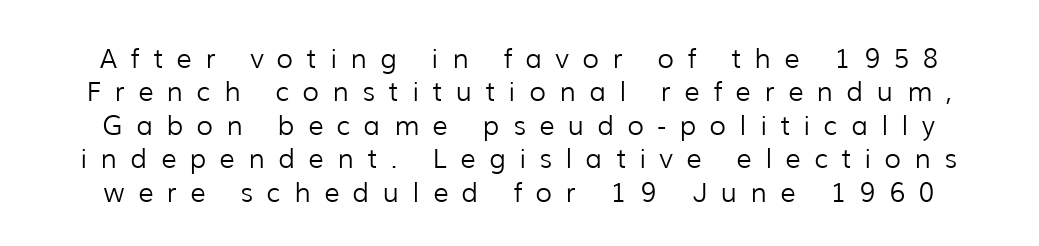
No heavy texture on the line: the type isn't bold. A typesetter would call this heavily tracked-out type. Lines of text with bare space underneath. Does the lettering tilt? It doesn't — this is upright.
